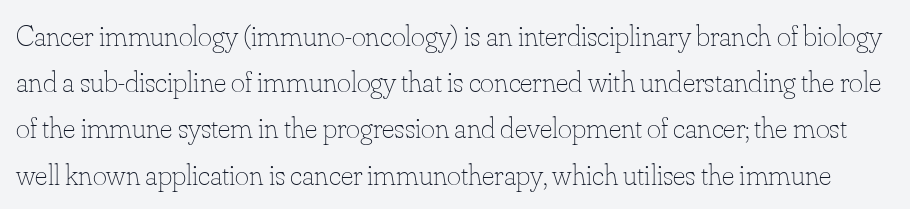
The passage shown is not underscored anywhere. Counters stay open thanks to moderate or lighter strokes. The horizontal fit of the characters is conventional and even. A typesetter would mark this as roman, not italic.
